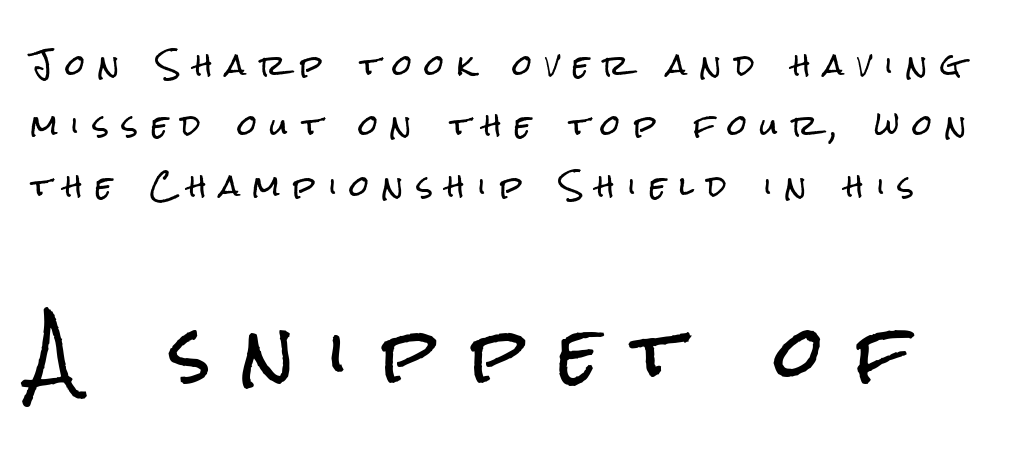
Loosely led — the rows are spread out. The passage shown has open, widely tracked lettering throughout. The typeface chosen for these lines omits serifs. Reading top to bottom, the characters get bigger at the block break.
